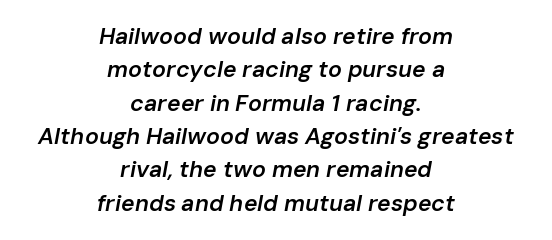
The image shows 23 px text type, italic (leaning right); set centered, normal line spacing (1.45x), normal letter spacing, not underlined.
